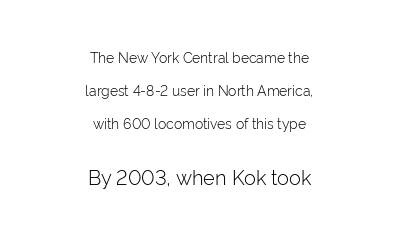
{"italic": "no", "bold": "no", "underline": "no", "align": "center", "line_spacing": "loose", "line_spacing_ratio": 2.37, "letter_spacing": "normal", "letter_spacing_em": 0.0, "larger_block": "second", "size_ratio": 1.43, "glyph_px": 20}
